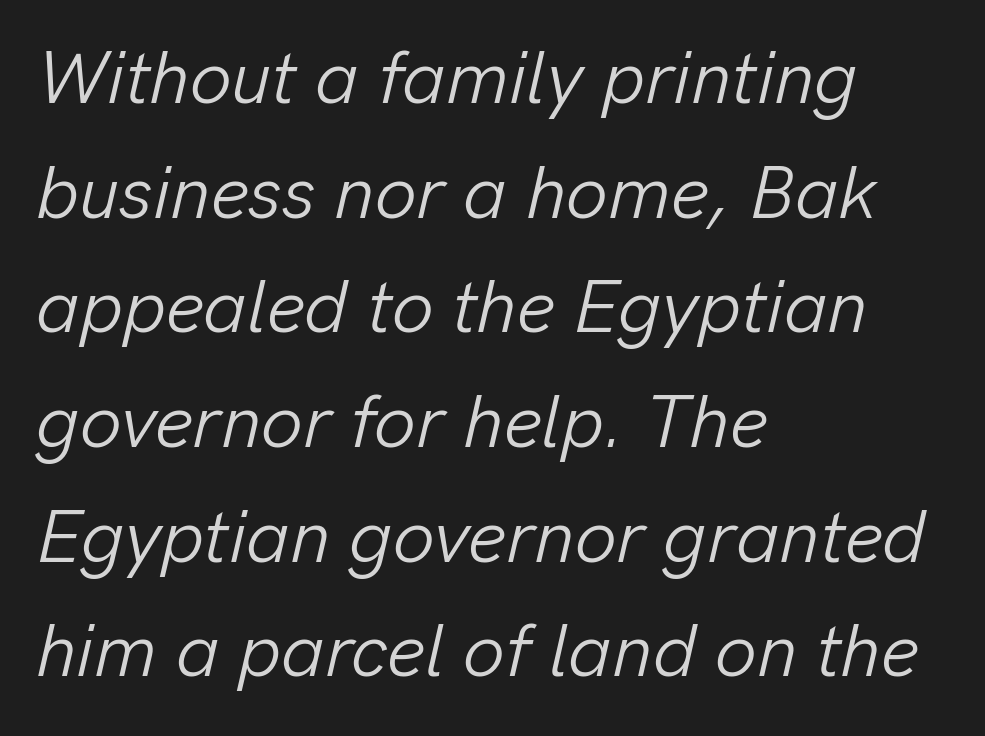
The image shows 74 px light type, italic (leaning right); set left-aligned, normal line spacing (1.55x), normal letter spacing, not underlined; low stroke contrast and a medium x-height.
